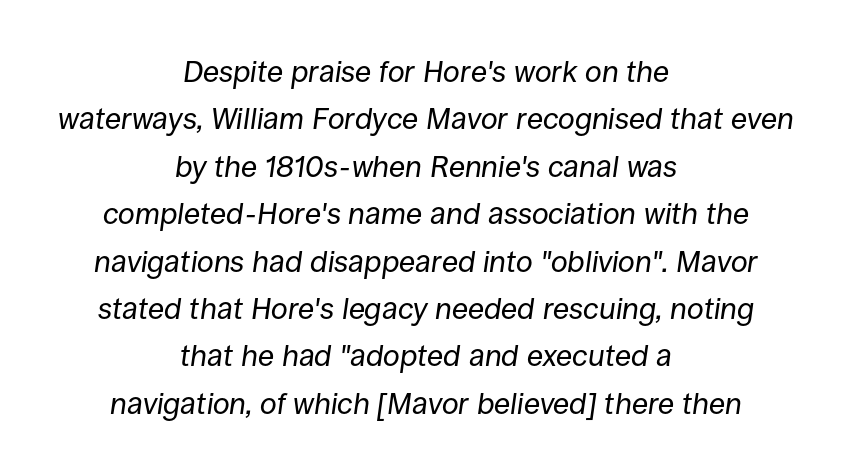
{"italic": "yes", "lean": "right", "slant_degrees": 8, "bold": "no", "weight": "regular", "width": "normal", "stroke_contrast": "low", "x_height": "large", "monospaced": "no", "underline": "no", "align": "center", "line_spacing": "normal", "line_spacing_ratio": 1.58, "letter_spacing": "normal", "letter_spacing_em": 0.0, "glyph_px": 30}
